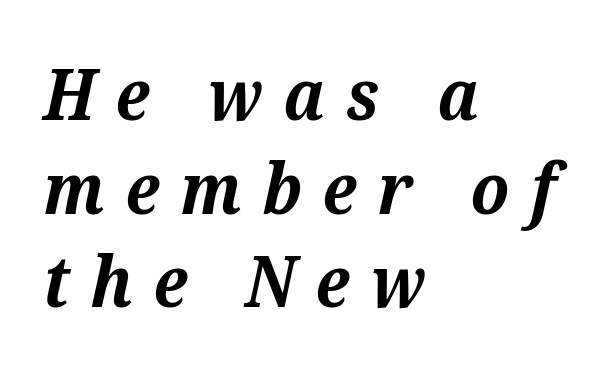
The passage shown leans; its letterforms are oblique. Summary of weight: heavy, a full bold. The paragraph has a hard left edge and a soft right edge. The passage shown stacks its lines at a standard gap.
